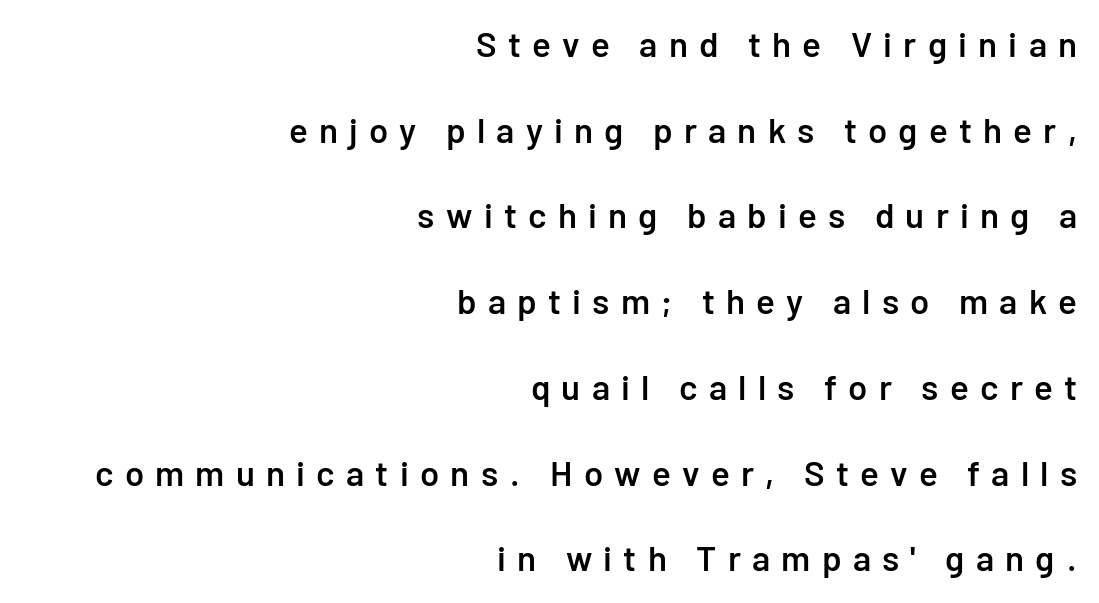
The passage is arranged like a letterhead date or caption credit — flush right. The rendering uses a large line-height, opening up the rows. Display-style spreading of the glyphs; the letterfit is very open. These words are printed semibold, heavier than regular yet not bold. Think of a printed novel: that variable character pitch is what you see here. Nothing sits at the stroke ends, so this counts as sans-serif.
